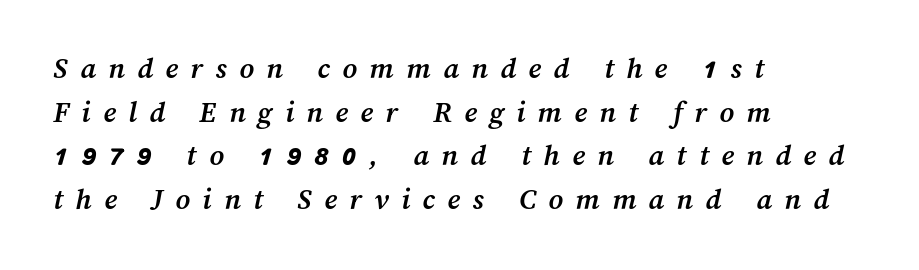
The image shows 31 px semibold type; set left-aligned, normal line spacing (1.41x), unusually wide letter spacing (+0.4 em), not underlined; medium stroke contrast and a medium x-height.
